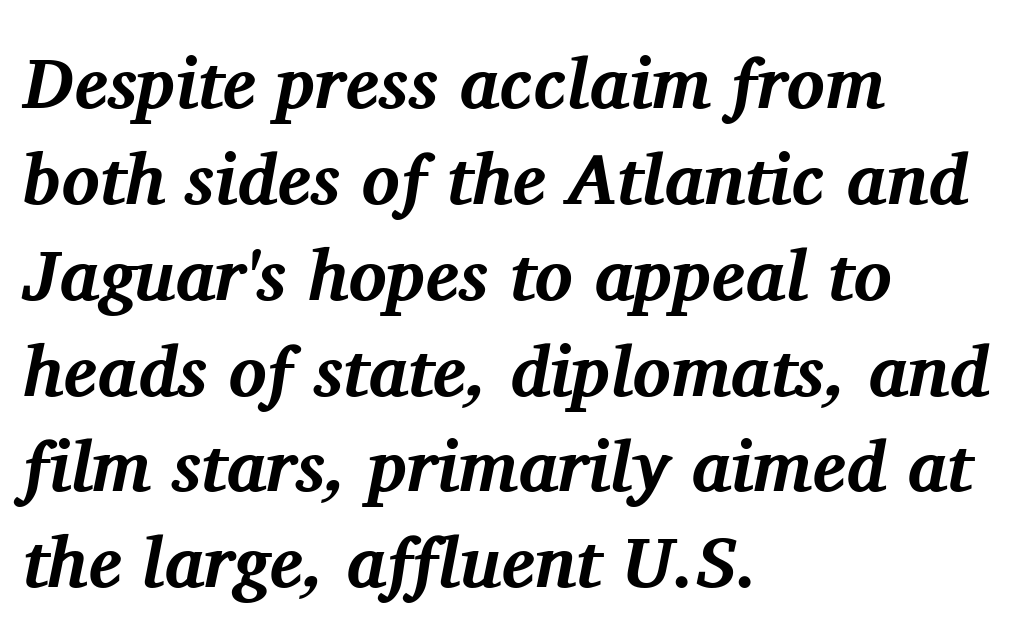
Q: Is the text bold? A: Yes.
Q: Is the text italic (slanted)? A: Yes, it leans right by about 11 degrees.
Q: Is the typeface a serif or a sans-serif typeface? A: Serif.
Q: Is the text underlined? A: No.
Q: How is the paragraph aligned? A: Left-aligned.
Q: Is the spacing between letters normal or unusually wide? A: Normal.
Q: Is the spacing between lines tight, normal or loose? A: Normal.
Q: Width (condensed, normal, or wide)? A: Normal.
Q: Stroke contrast? A: Medium.
Q: x-height? A: Medium.
Q: Monospaced? A: No.
